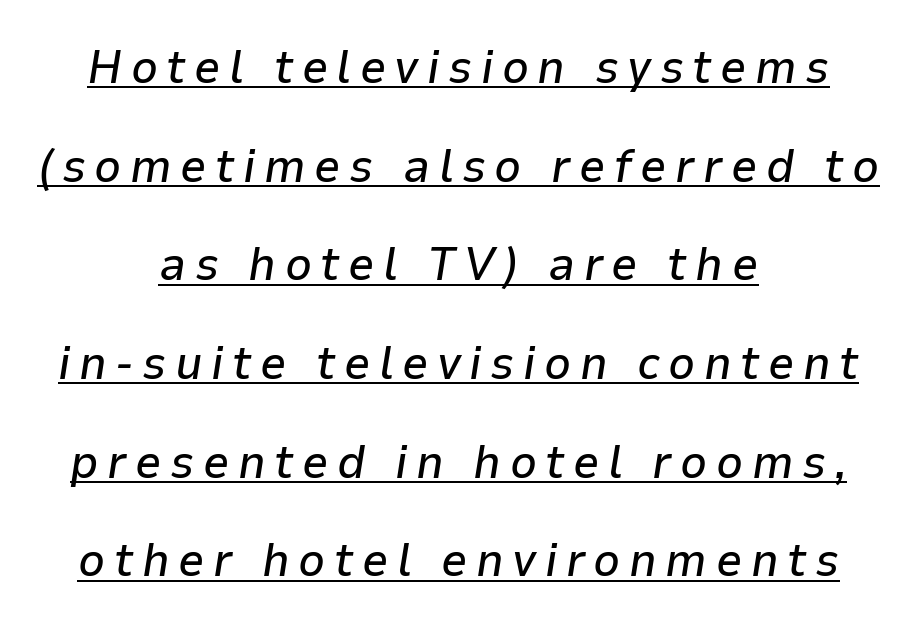
Q: Is the text italic (slanted)? A: Yes, it leans right by about 9 degrees.
Q: Is the text underlined? A: Yes.
Q: How is the paragraph aligned? A: Centered.
Q: Is the spacing between lines tight, normal or loose? A: Loose.
Q: Width (condensed, normal, or wide)? A: Normal.
Q: Stroke contrast? A: Low.
Q: x-height? A: Medium.
Q: Monospaced? A: No.
